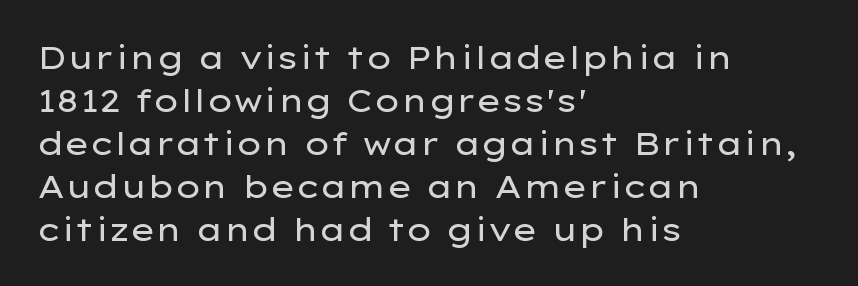
Stem width sits at or under what a default text font uses. The leading is moderate, giving the passage an even texture. Has an underline been added? It has not. Every character sits straight up, as roman type does. The lines in this sample share a left origin and differ only in where they stop. Type style note: lacks serifs.
